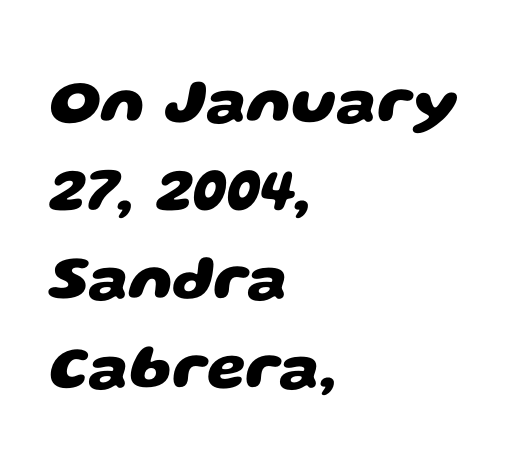
{"serif": "no", "bold": "yes", "weight": "heavy", "width": "wide", "stroke_contrast": "low", "x_height": "large", "monospaced": "no", "underline": "no", "align": "left", "line_spacing": "normal", "line_spacing_ratio": 1.43, "letter_spacing": "normal", "letter_spacing_em": 0.0, "glyph_px": 62}
